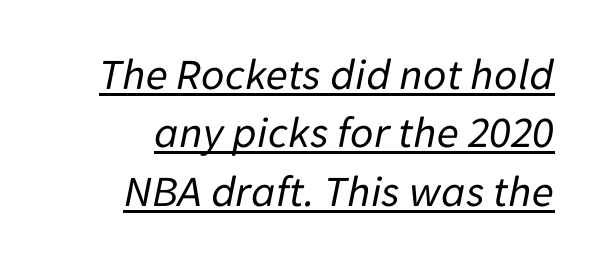
Yep, that's italic — everything's leaning. Nobody touched the tracking dial on this one. The typeface has the unassuming heft of standard copy or less. The words here are underlined. The rendering uses a moderate line-height, typical for paragraphs. The letters advance in unequal steps, a hallmark of proportional type.
